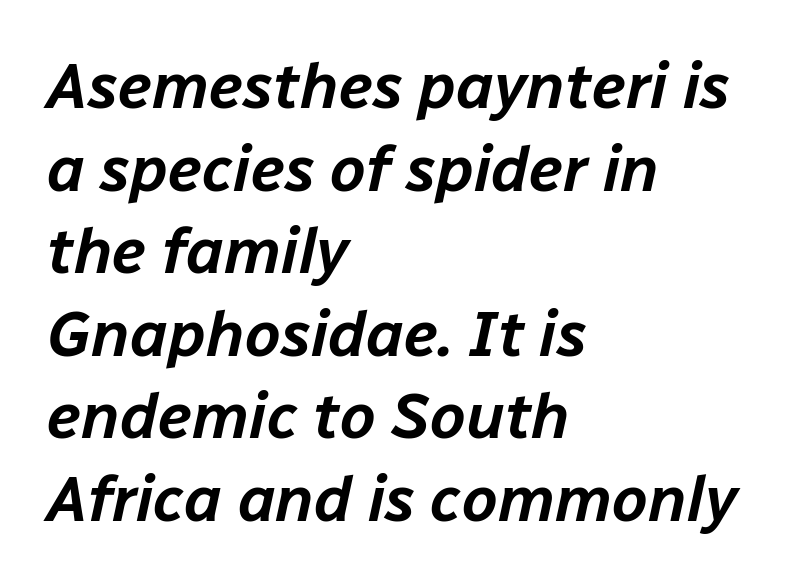
The image shows 64 px text type, italic (leaning right); set left-aligned, normal line spacing (1.29x), normal letter spacing, not underlined; low stroke contrast and a medium x-height.
